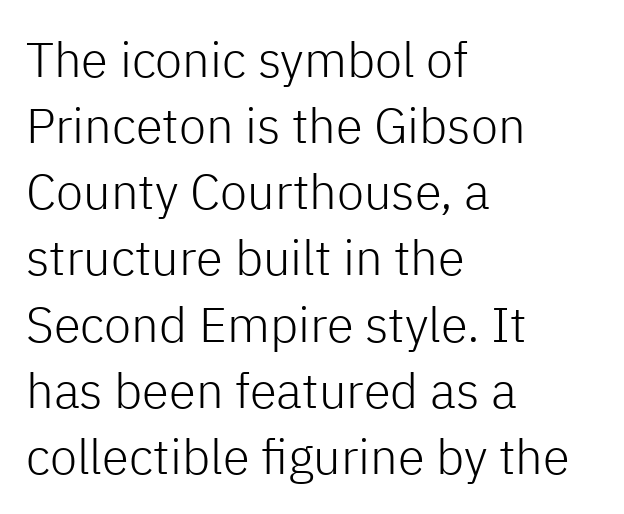
Q: Is the text bold? A: No.
Q: Is the text italic (slanted)? A: No, it is upright.
Q: Is the typeface a serif or a sans-serif typeface? A: Sans-serif.
Q: Is the text underlined? A: No.
Q: How is the paragraph aligned? A: Left-aligned.
Q: Is the spacing between letters normal or unusually wide? A: Normal.
Q: Is the spacing between lines tight, normal or loose? A: Normal.
Q: Width (condensed, normal, or wide)? A: Normal.
Q: Stroke contrast? A: Low.
Q: x-height? A: Medium.
Q: Monospaced? A: No.
